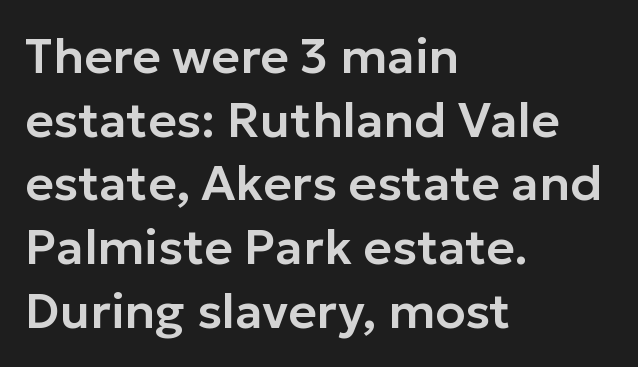
Q: Is the text italic (slanted)? A: No, it is upright.
Q: Is the typeface a serif or a sans-serif typeface? A: Sans-serif.
Q: Is the text underlined? A: No.
Q: How is the paragraph aligned? A: Left-aligned.
Q: Is the spacing between letters normal or unusually wide? A: Normal.
Q: Is the spacing between lines tight, normal or loose? A: Normal.
Q: Width (condensed, normal, or wide)? A: Normal.
Q: Stroke contrast? A: Low.
Q: x-height? A: Medium.
Q: Monospaced? A: No.
